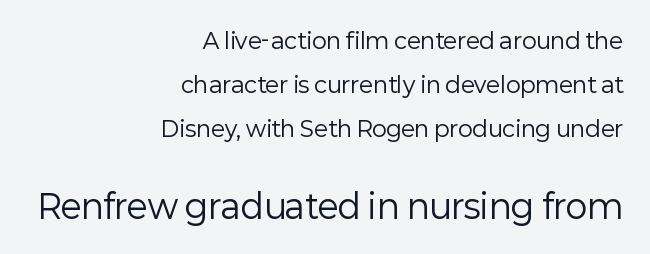
{"serif": "no", "italic": "no", "bold": "no", "weight": "regular", "width": "normal", "stroke_contrast": "low", "x_height": "medium", "monospaced": "no", "underline": "no", "align": "right", "line_spacing": "loose", "line_spacing_ratio": 2.01, "letter_spacing": "normal", "letter_spacing_em": 0.0, "larger_block": "second", "size_ratio": 1.5, "glyph_px": 33}
